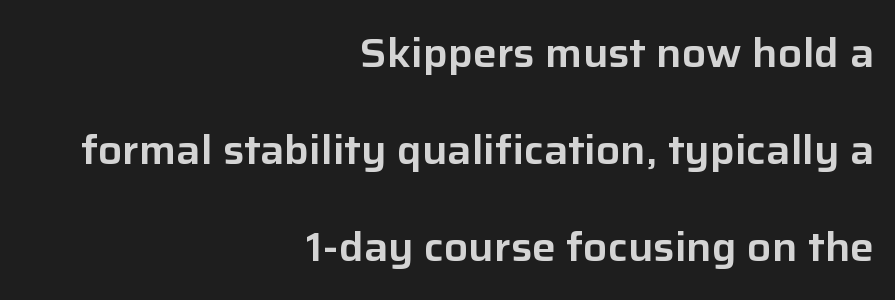
Character widths vary here, with narrow letters taking less room than wide ones. This block would shrink considerably if given ordinary leading; it's expanded now. The lines in this sample share a right terminus and differ only in where they begin. What stands out about the letter spacing? Nothing — it is the standard amount. Unmarked baselines from the first word to the last. This is roman type, the default non-slanted kind.
